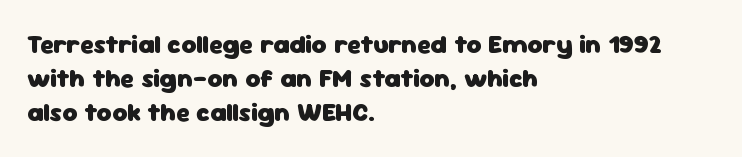
Typeset ragged right — the left edge is the straight one. Words float on clear page, feet unadorned. Vertically, the passage feels balanced, rows spaced as you'd expect. This sample uses plain, unmodified letter spacing. Summary of weight: heavy, a full bold. Characters remain perfectly vertical along every line.
